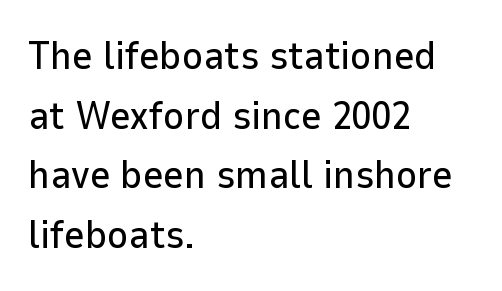
The image shows 40 px sans-serif type, upright; set left-aligned, normal line spacing (1.49x), normal letter spacing, not underlined; low stroke contrast and a medium x-height.
